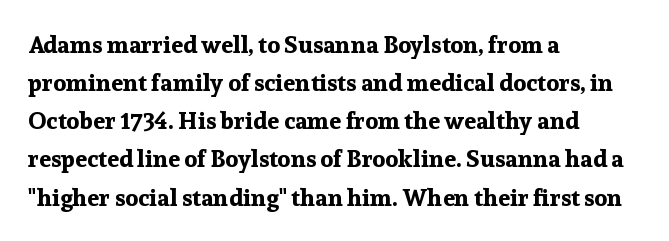
{"italic": "no", "bold": "yes", "underline": "no", "align": "left", "line_spacing": "normal", "line_spacing_ratio": 1.59, "letter_spacing": "normal", "letter_spacing_em": 0.0, "glyph_px": 24}
